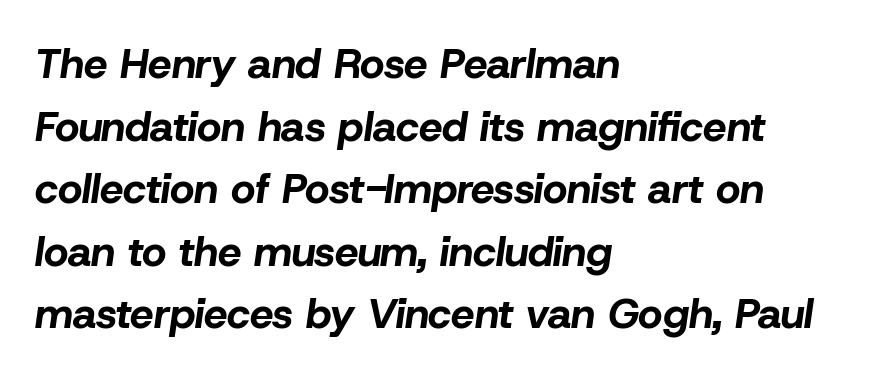
Q: Is the text bold? A: Yes.
Q: Is the text italic (slanted)? A: Yes, it leans right by about 8 degrees.
Q: Is the text underlined? A: No.
Q: How is the paragraph aligned? A: Left-aligned.
Q: Is the spacing between letters normal or unusually wide? A: Normal.
Q: Is the spacing between lines tight, normal or loose? A: Normal.
Q: Width (condensed, normal, or wide)? A: Normal.
Q: Stroke contrast? A: Low.
Q: x-height? A: Medium.
Q: Monospaced? A: No.
